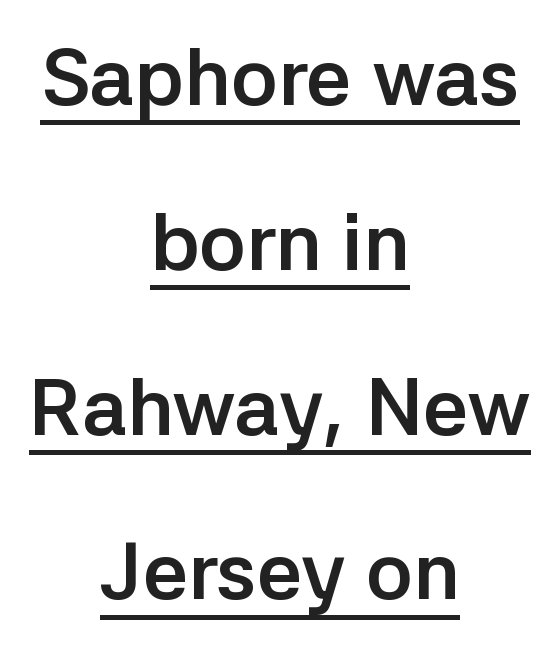
{"serif": "no", "italic": "no", "bold": "yes", "weight": "semibold", "width": "normal", "stroke_contrast": "low", "x_height": "medium", "monospaced": "no", "underline": "yes", "align": "center", "line_spacing": "loose", "line_spacing_ratio": 2.06, "letter_spacing": "normal", "letter_spacing_em": 0.0, "glyph_px": 80}
